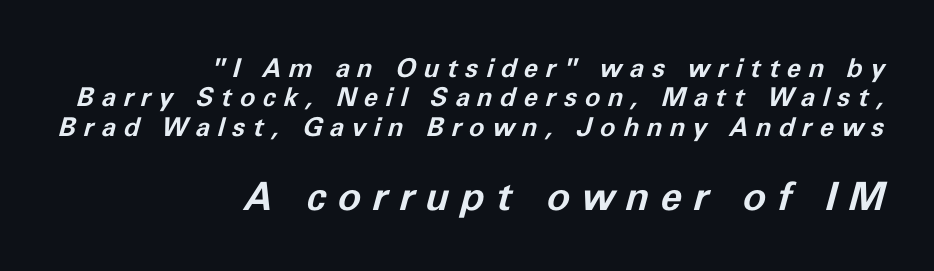
The image shows 39 px bold type, italic (leaning right); set right-aligned, tight line spacing (1.13x), unusually wide letter spacing (+0.29 em), not underlined; the second (bottom) block is 1.5x larger; low stroke contrast and a medium x-height.
